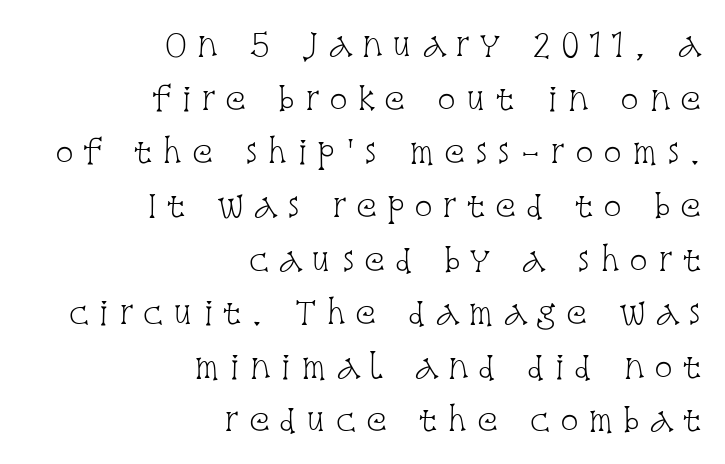
Q: Is the text bold? A: No.
Q: Is the text italic (slanted)? A: No, it is upright.
Q: Is the typeface a serif or a sans-serif typeface? A: Serif.
Q: Is the text underlined? A: No.
Q: How is the paragraph aligned? A: Right-aligned.
Q: Is the spacing between letters normal or unusually wide? A: Unusually wide.
Q: Width (condensed, normal, or wide)? A: Condensed.
Q: Stroke contrast? A: Low.
Q: x-height? A: Large.
Q: Monospaced? A: No.
